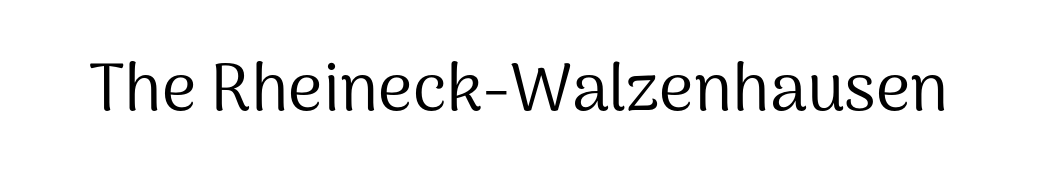
{"serif": "no", "italic": "no", "bold": "no", "weight": "regular", "width": "normal", "stroke_contrast": "medium", "x_height": "medium", "monospaced": "no", "underline": "no", "letter_spacing": "normal", "letter_spacing_em": 0.0, "glyph_px": 67}
